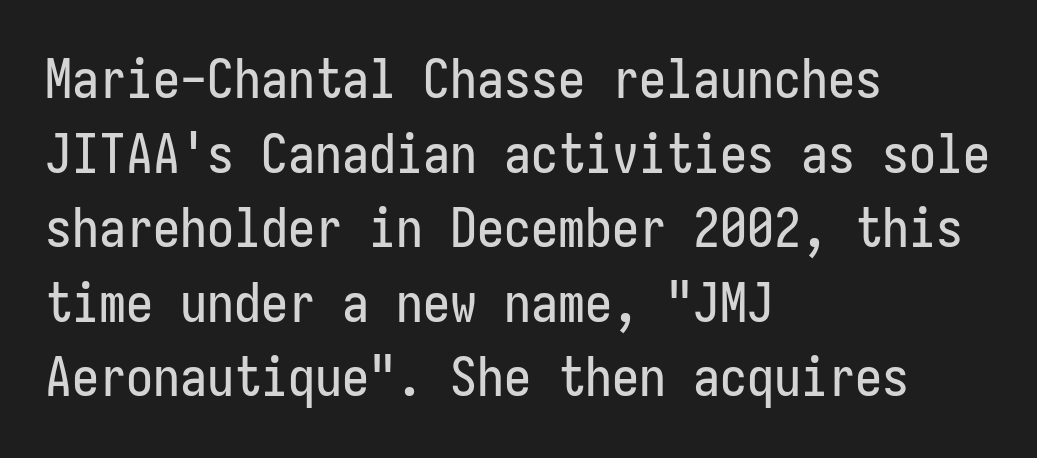
Q: Is the text italic (slanted)? A: No, it is upright.
Q: Is the typeface a serif or a sans-serif typeface? A: Sans-serif.
Q: Is the text underlined? A: No.
Q: How is the paragraph aligned? A: Left-aligned.
Q: Is the spacing between letters normal or unusually wide? A: Normal.
Q: Is the spacing between lines tight, normal or loose? A: Normal.
Q: Width (condensed, normal, or wide)? A: Condensed.
Q: Stroke contrast? A: Low.
Q: x-height? A: Medium.
